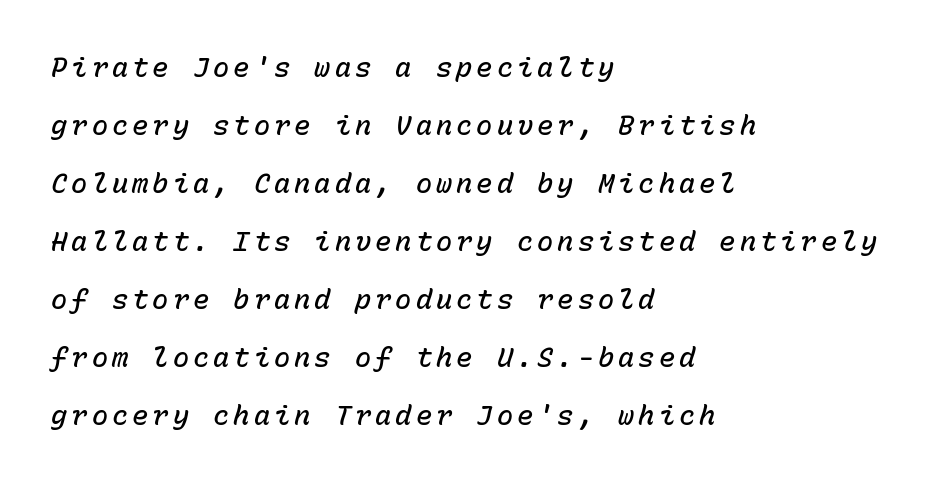
If you drew a line through each stem, it would be angled. Layout note: lines flush left. Moderately thickened strokes mark this as semibold type. The block of text is sparse from top to bottom, with ample space between rows. Honestly, there is no underline to notice here at all.
